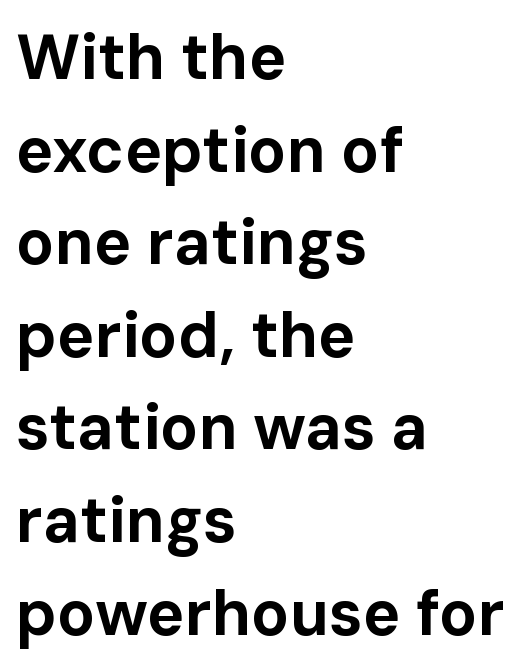
Does the leading feel generous? No, just average. The lettering stays uniformly vertical, giving the passage a roman look. Spacing verdict: proportional, widths tailored to each character. The typeface chosen for these lines omits serifs. The typesetter chose a ragged-right arrangement here. Compared with typical body copy, the letter spacing here is the same.
